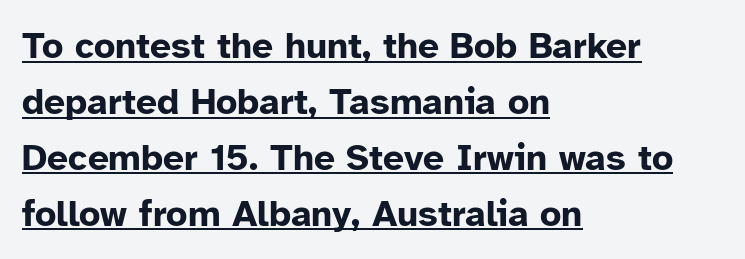
The passage shown is typed in a proportional face where columns would drift. You'd pick this weight for a headline — it's a proper bold. Posture: upright roman. Line spacing here is normal. Look at the tracking — it's just the regular setting, nothing added.
